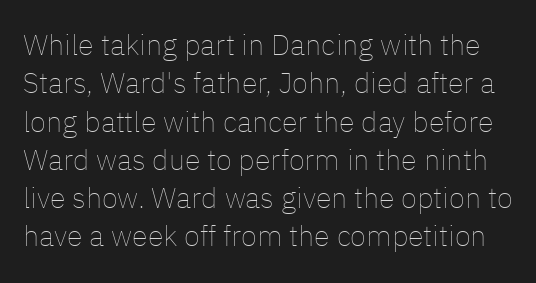
The image shows 29 px thin type, upright; set normal line spacing (1.32x), normal letter spacing, not underlined; low stroke contrast and a medium x-height.
